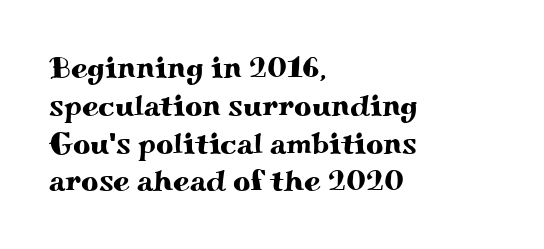
The image shows 30 px wide serif type, upright; set left-aligned, normal line spacing (1.26x), normal letter spacing, not underlined; medium stroke contrast and a small x-height.
